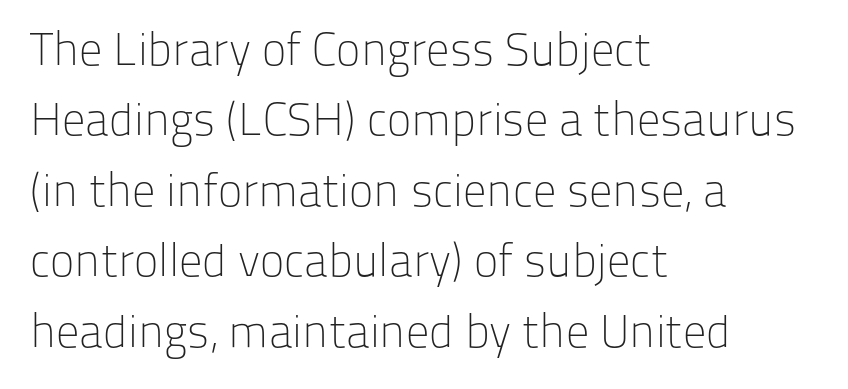
{"serif": "no", "italic": "no", "bold": "no", "weight": "light", "width": "normal", "stroke_contrast": "low", "x_height": "medium", "monospaced": "no", "underline": "no", "align": "left", "line_spacing": "normal", "line_spacing_ratio": 1.53, "letter_spacing": "normal", "letter_spacing_em": 0.0, "glyph_px": 46}
